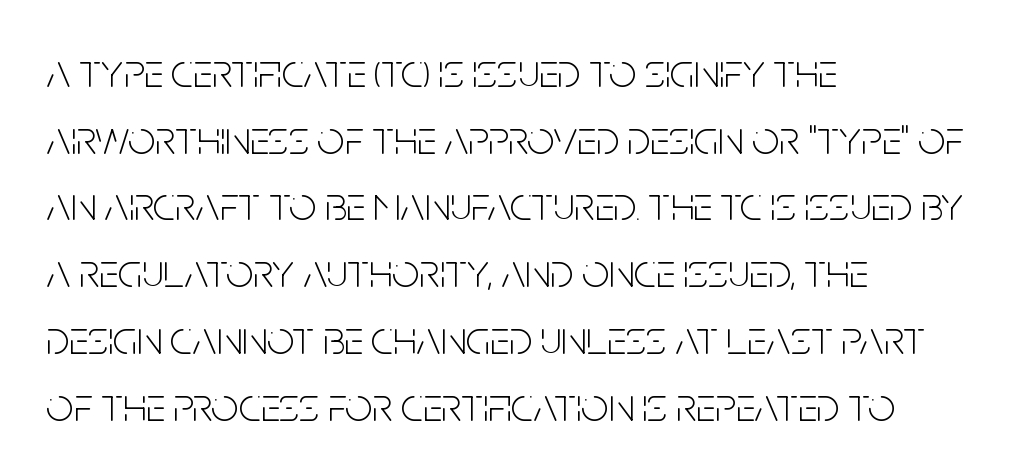
{"serif": "no", "italic": "no", "bold": "no", "weight": "light", "width": "condensed", "stroke_contrast": "low", "x_height": "large", "monospaced": "no", "underline": "no", "align": "left", "line_spacing": "normal", "line_spacing_ratio": 1.39, "letter_spacing": "normal", "letter_spacing_em": 0.0, "glyph_px": 48}
